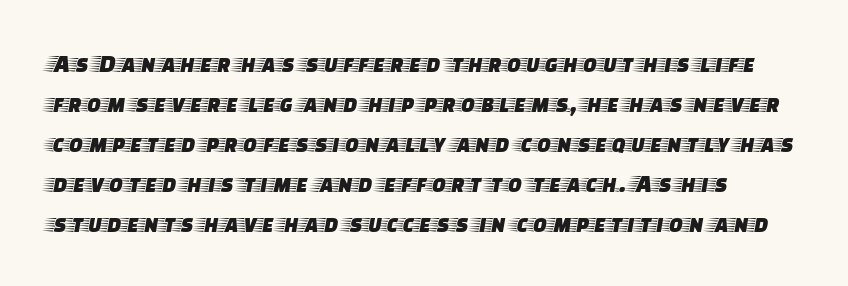
Observe the ordinary spacing: letters are neighbours, not strangers. Horizontal bands of white between lines are of average thickness. The space beneath each line is pristine and unruled.
